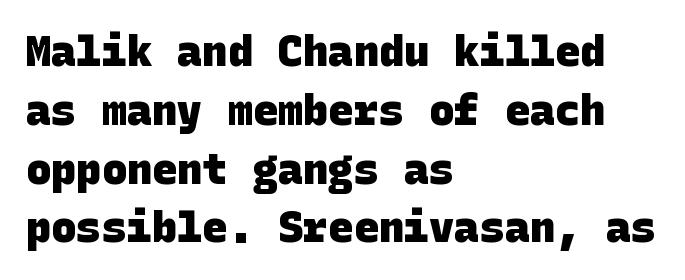
Q: Is the text bold? A: Yes.
Q: Is the typeface a serif or a sans-serif typeface? A: Sans-serif.
Q: Is the text underlined? A: No.
Q: How is the paragraph aligned? A: Left-aligned.
Q: Is the spacing between letters normal or unusually wide? A: Normal.
Q: Is the spacing between lines tight, normal or loose? A: Normal.
Q: Width (condensed, normal, or wide)? A: Normal.
Q: Stroke contrast? A: Low.
Q: x-height? A: Large.
